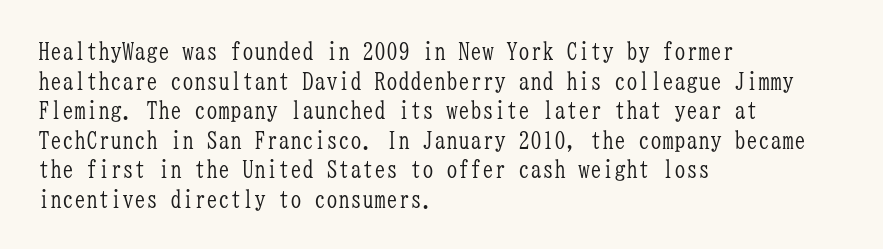
Words appear dense and cohesive because spacing is normal. Stem width sits at or under what a default text font uses. Honestly, there is no underline to notice here at all. The lettering stays uniformly vertical, giving the passage a roman look.
